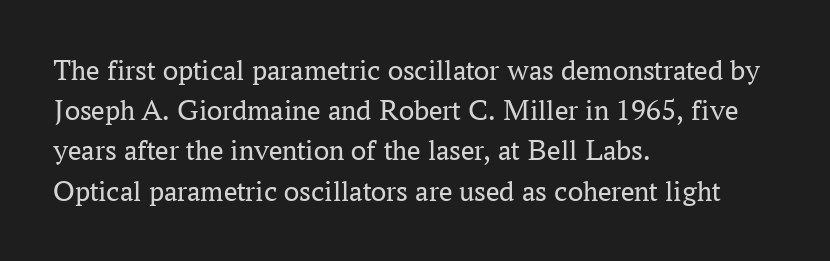
Words float on clear page, feet unadorned. A roman cut, with each character standing at attention. The typesetter chose a ragged-right arrangement here. Evenly set lines give the paragraph a standard silhouette.
